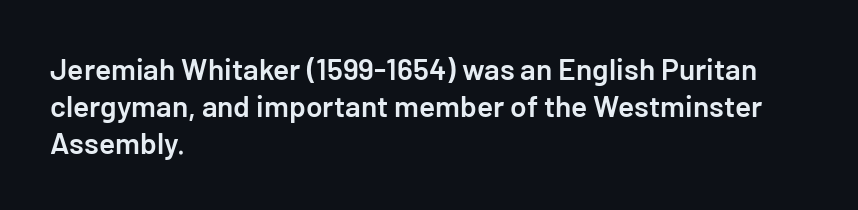
{"serif": "no", "italic": "no", "bold": "semi", "weight": "semibold", "width": "normal", "stroke_contrast": "low", "x_height": "medium", "underline": "no", "align": "left", "line_spacing_ratio": 1.23, "letter_spacing": "normal", "letter_spacing_em": 0.0, "glyph_px": 30}
